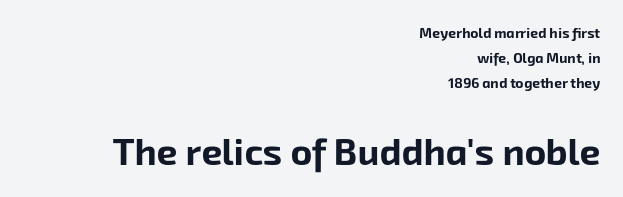
Q: Is the text bold? A: Yes.
Q: Is the typeface a serif or a sans-serif typeface? A: Sans-serif.
Q: Is the text underlined? A: No.
Q: How is the paragraph aligned? A: Right-aligned.
Q: Is the spacing between letters normal or unusually wide? A: Normal.
Q: Which block of text is set in a larger size, the first (top) or the second (bottom)? A: The second (bottom) one.
Q: Width (condensed, normal, or wide)? A: Normal.
Q: Stroke contrast? A: Low.
Q: x-height? A: Medium.
Q: Monospaced? A: No.
